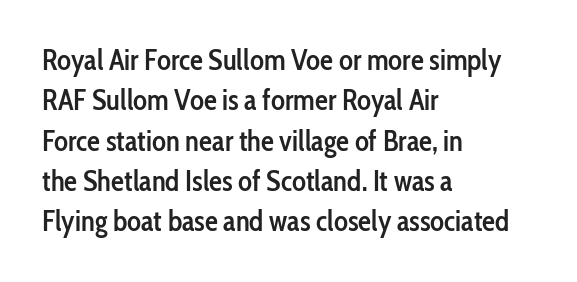
Q: Is the text bold? A: Semi-bold.
Q: Is the text italic (slanted)? A: No, it is upright.
Q: Is the typeface a serif or a sans-serif typeface? A: Sans-serif.
Q: Is the text underlined? A: No.
Q: How is the paragraph aligned? A: Left-aligned.
Q: Is the spacing between letters normal or unusually wide? A: Normal.
Q: Is the spacing between lines tight, normal or loose? A: Normal.
Q: Width (condensed, normal, or wide)? A: Condensed.
Q: Stroke contrast? A: Low.
Q: x-height? A: Medium.
Q: Monospaced? A: No.
